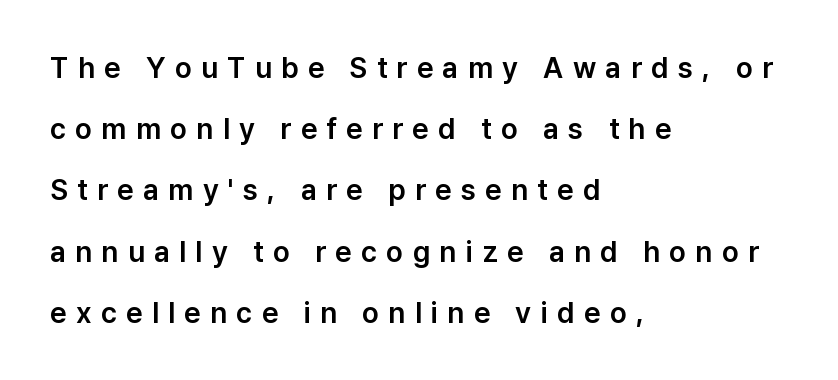
Q: Is the text italic (slanted)? A: No, it is upright.
Q: Is the typeface a serif or a sans-serif typeface? A: Sans-serif.
Q: Is the text underlined? A: No.
Q: How is the paragraph aligned? A: Left-aligned.
Q: Is the spacing between letters normal or unusually wide? A: Unusually wide.
Q: Is the spacing between lines tight, normal or loose? A: Loose.
Q: Width (condensed, normal, or wide)? A: Normal.
Q: Stroke contrast? A: Low.
Q: x-height? A: Medium.
Q: Monospaced? A: No.
